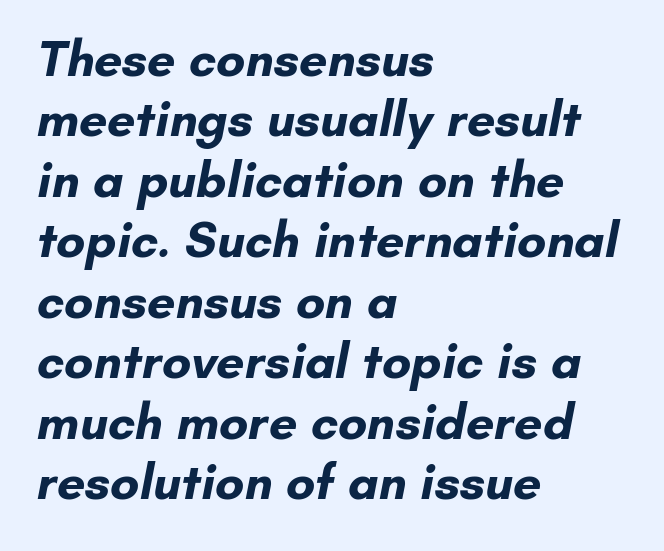
{"serif": "no", "bold": "yes", "weight": "bold", "width": "normal", "stroke_contrast": "low", "x_height": "small", "monospaced": "no", "underline": "no", "align": "left", "line_spacing_ratio": 1.21, "letter_spacing": "normal", "letter_spacing_em": 0.0, "glyph_px": 50}
